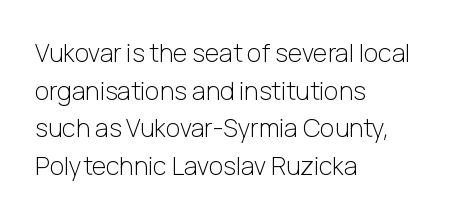
Q: Is the text bold? A: No.
Q: Is the text italic (slanted)? A: No, it is upright.
Q: Is the text underlined? A: No.
Q: How is the paragraph aligned? A: Left-aligned.
Q: Is the spacing between letters normal or unusually wide? A: Normal.
Q: Is the spacing between lines tight, normal or loose? A: Normal.
